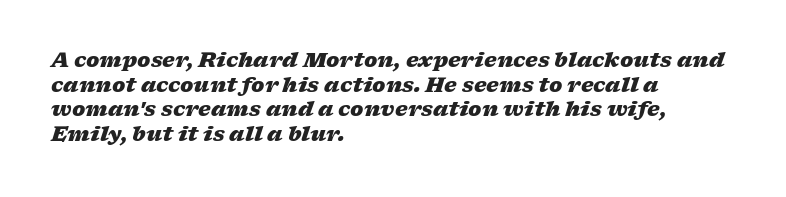
The image shows 20 px bold type, italic (leaning right); set left-aligned, line spacing 1.23x, normal letter spacing, not underlined.
